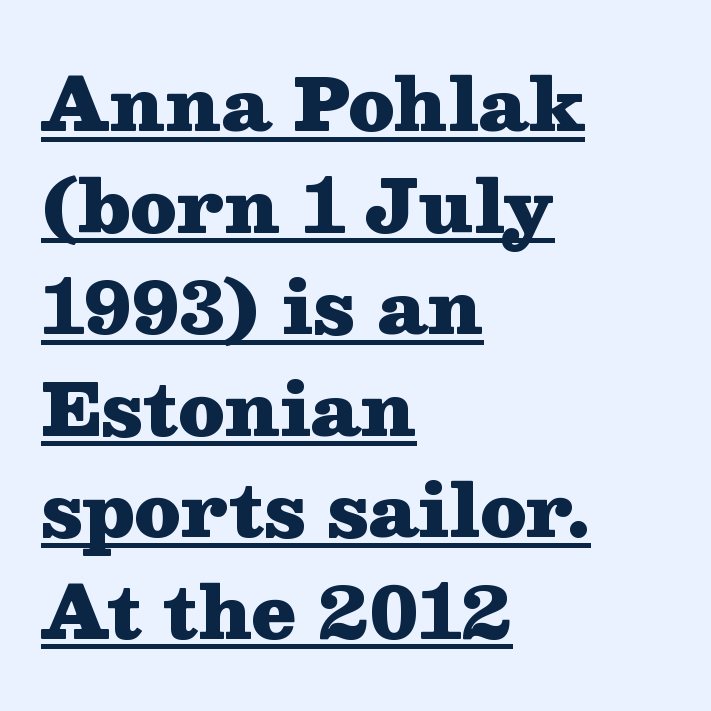
{"serif": "yes", "italic": "no", "bold": "yes", "weight": "heavy", "width": "wide", "stroke_contrast": "medium", "x_height": "medium", "monospaced": "no", "underline": "yes", "align": "left", "line_spacing": "normal", "line_spacing_ratio": 1.41, "letter_spacing": "normal", "letter_spacing_em": 0.0, "glyph_px": 72}
